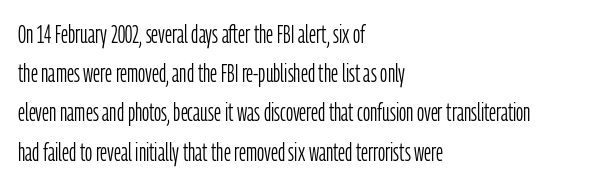
Is this a heavy cut? Hardly; it is regular or lighter. In CSS terms this would be text-align: left. Words appear dense and cohesive because spacing is normal. The gap between lines stays unmarked. Reading down the column, the eye jumps a familiar distance to each next line. This is roman type, the default non-slanted kind.
